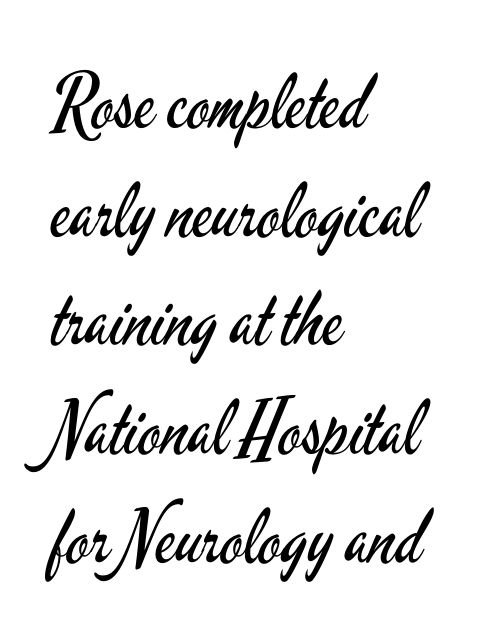
The image shows 75 px regular-weight, condensed sans-serif type; set left-aligned, normal line spacing (1.45x), normal letter spacing, not underlined; low stroke contrast and a small x-height.
